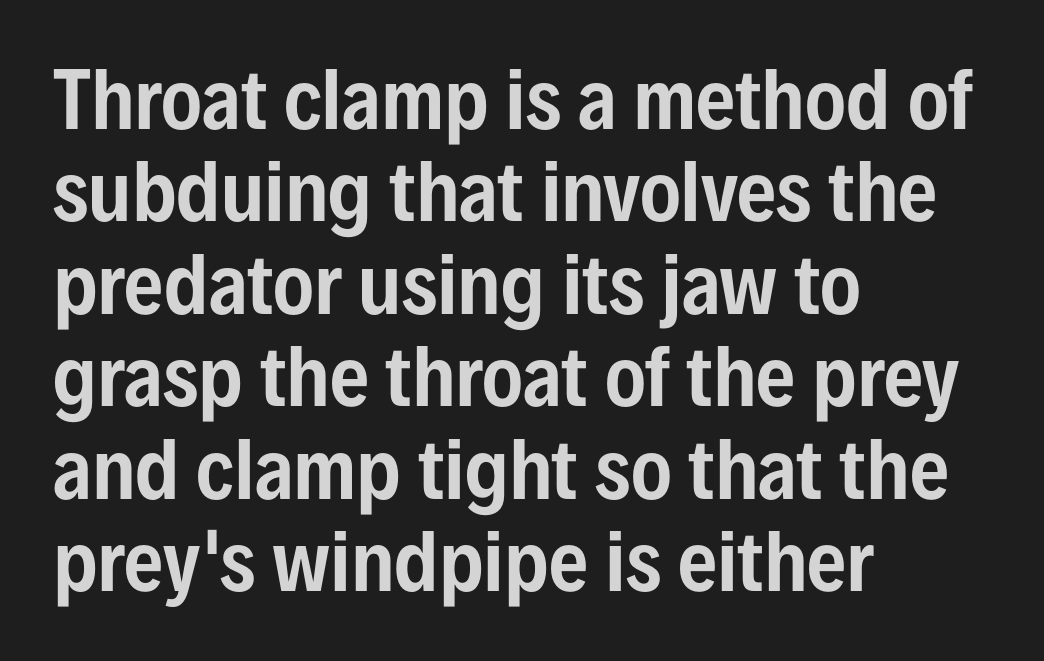
{"serif": "no", "italic": "no", "width": "condensed", "stroke_contrast": "low", "x_height": "medium", "monospaced": "no", "underline": "no", "align": "left", "line_spacing_ratio": 1.2, "letter_spacing": "normal", "letter_spacing_em": 0.0, "glyph_px": 77}
